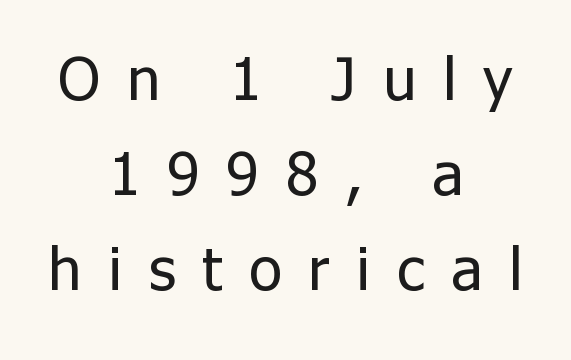
The image shows 61 px regular-weight sans-serif type, upright; set centered, normal line spacing (1.56x), unusually wide letter spacing (+0.44 em), not underlined; low stroke contrast and a medium x-height.
